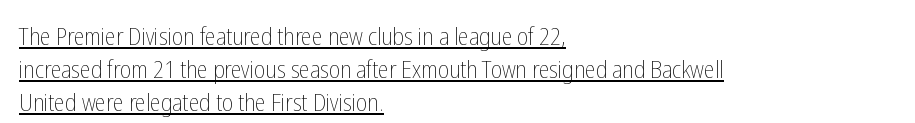
The image shows 24 px text type, upright; set left-aligned, normal line spacing (1.37x), normal letter spacing, underlined.
